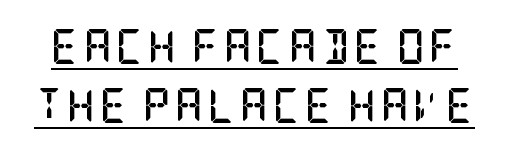
{"serif": "yes", "italic": "no", "bold": "yes", "weight": "semibold", "width": "condensed", "stroke_contrast": "low", "x_height": "large", "underline": "yes", "line_spacing": "normal", "line_spacing_ratio": 1.68, "glyph_px": 35}
